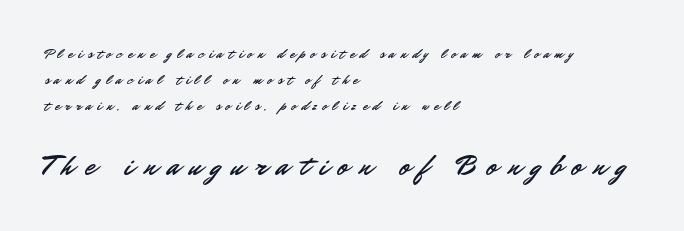
Q: Is the text italic (slanted)? A: Yes.
Q: Is the typeface a serif or a sans-serif typeface? A: Sans-serif.
Q: Is the text underlined? A: No.
Q: How is the paragraph aligned? A: Left-aligned.
Q: Is the spacing between letters normal or unusually wide? A: Unusually wide.
Q: Which block of text is set in a larger size, the first (top) or the second (bottom)? A: The second (bottom) one.
Q: Width (condensed, normal, or wide)? A: Normal.
Q: Stroke contrast? A: Low.
Q: x-height? A: Small.
Q: Monospaced? A: No.
